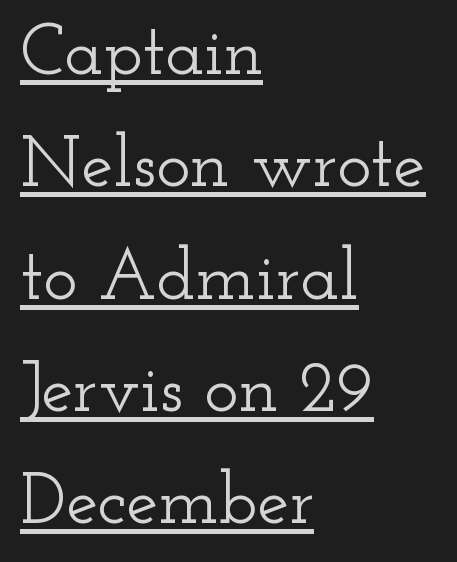
{"serif": "yes", "italic": "no", "width": "wide", "stroke_contrast": "low", "x_height": "small", "monospaced": "no", "underline": "yes", "align": "left", "line_spacing": "normal", "line_spacing_ratio": 1.56, "letter_spacing": "normal", "letter_spacing_em": 0.0, "glyph_px": 72}
